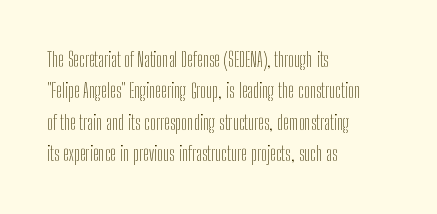
Line spacing here is normal. A typesetter would mark this as roman, not italic. The specimen omits any rule beneath the text block's lines. The rag falls on the right side of this text block. The characters are drawn with everyday or finer stroke widths.
